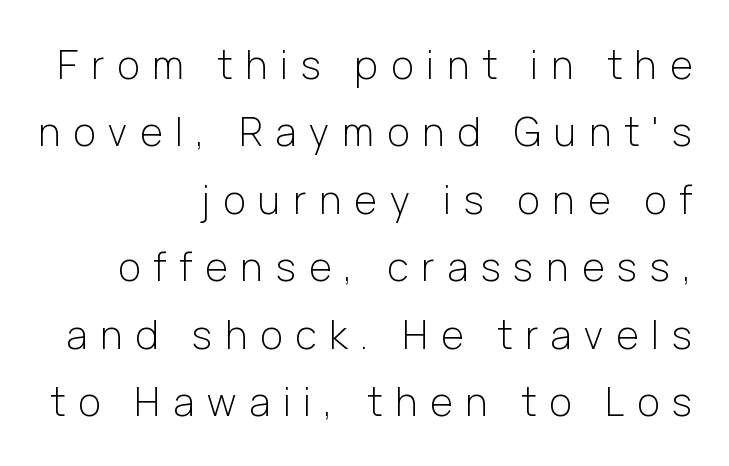
{"serif": "no", "italic": "no", "bold": "no", "weight": "light", "width": "normal", "stroke_contrast": "low", "x_height": "medium", "monospaced": "no", "underline": "no", "align": "right", "line_spacing_ratio": 1.73, "letter_spacing": "wide", "letter_spacing_em": 0.33, "glyph_px": 39}
